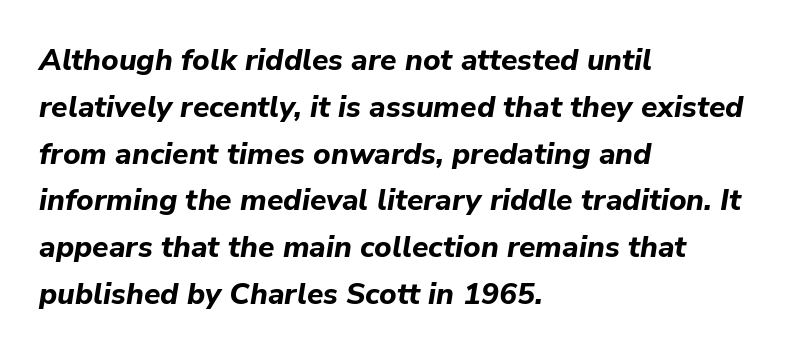
{"italic": "yes", "lean": "right", "slant_degrees": 9, "bold": "yes", "weight": "bold", "width": "normal", "stroke_contrast": "low", "x_height": "medium", "monospaced": "no", "underline": "no", "align": "left", "line_spacing": "normal", "line_spacing_ratio": 1.56, "letter_spacing": "normal", "letter_spacing_em": 0.0, "glyph_px": 30}
